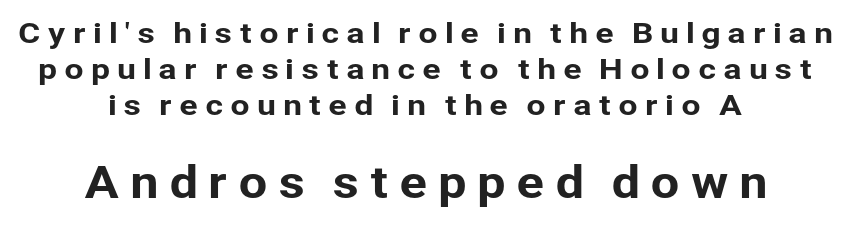
{"serif": "no", "italic": "no", "width": "normal", "stroke_contrast": "low", "x_height": "medium", "monospaced": "no", "underline": "no", "align": "center", "line_spacing": "normal", "line_spacing_ratio": 1.28, "letter_spacing": "wide", "letter_spacing_em": 0.23, "larger_block": "second", "size_ratio": 1.5, "glyph_px": 42}
